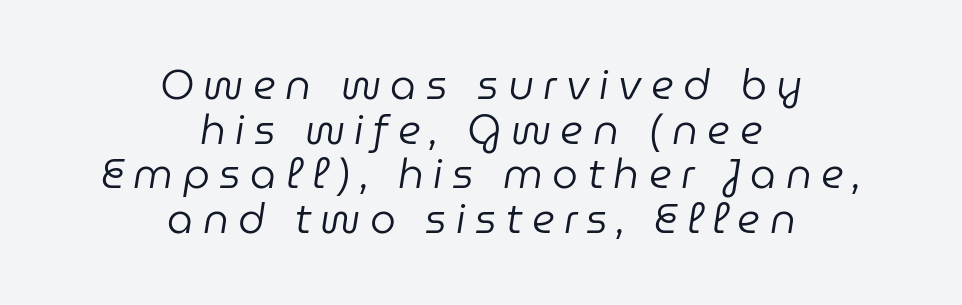
Q: Is the text bold? A: No.
Q: Is the text italic (slanted)? A: Yes, it leans right by about 9 degrees.
Q: Is the text underlined? A: No.
Q: How is the paragraph aligned? A: Centered.
Q: Is the spacing between letters normal or unusually wide? A: Unusually wide.
Q: Is the spacing between lines tight, normal or loose? A: Tight.
Q: Width (condensed, normal, or wide)? A: Normal.
Q: Stroke contrast? A: Low.
Q: x-height? A: Medium.
Q: Monospaced? A: No.
